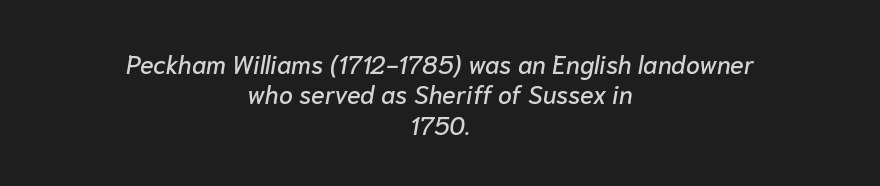
The whitespace from short lines is split evenly between both sides. Short note: letters normally spaced. Descenders hang freely into open space. Characters are canted at an angle relative to the baseline's perpendicular.
